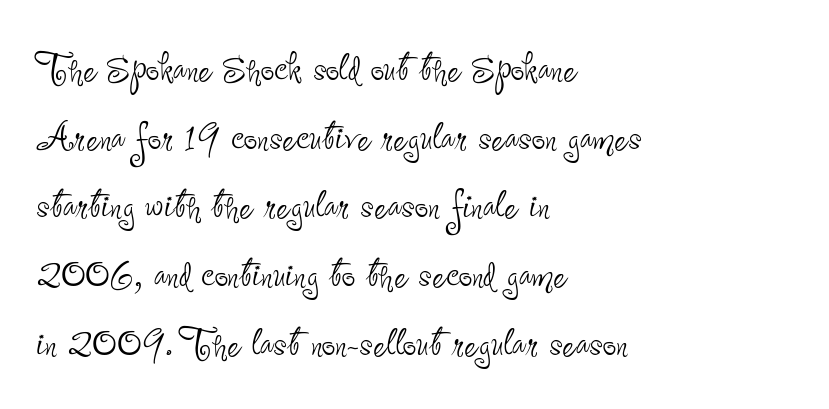
Q: Is the text bold? A: No.
Q: Is the text italic (slanted)? A: Yes.
Q: Is the typeface a serif or a sans-serif typeface? A: Sans-serif.
Q: Is the text underlined? A: No.
Q: How is the paragraph aligned? A: Left-aligned.
Q: Is the spacing between letters normal or unusually wide? A: Normal.
Q: Is the spacing between lines tight, normal or loose? A: Normal.
Q: Width (condensed, normal, or wide)? A: Condensed.
Q: Stroke contrast? A: Low.
Q: x-height? A: Small.
Q: Monospaced? A: No.
